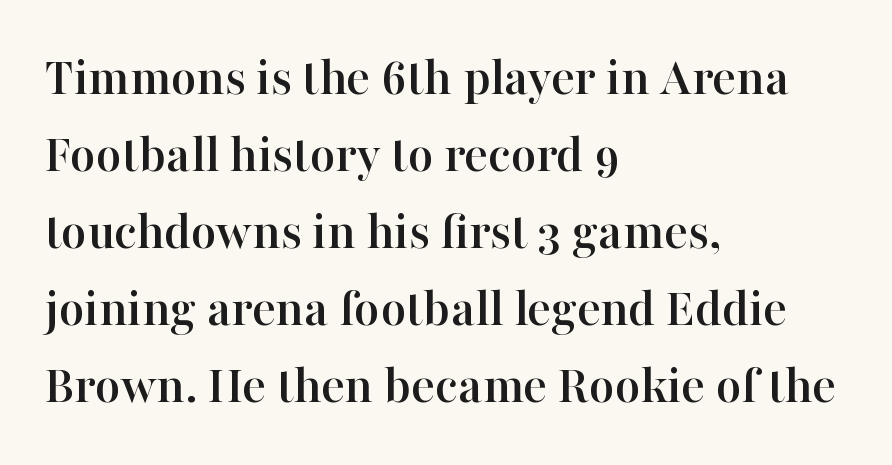
The image shows 55 px serif type, upright; set left-aligned, normal line spacing (1.4x), normal letter spacing, not underlined; high stroke contrast and a medium x-height.
